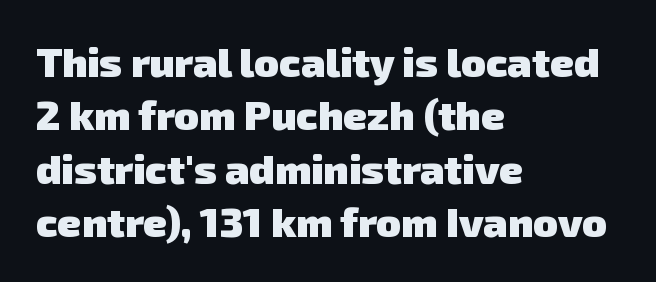
The image shows 41 px heavy sans-serif type; set left-aligned, normal line spacing (1.3x), normal letter spacing, not underlined; low stroke contrast and a medium x-height.
